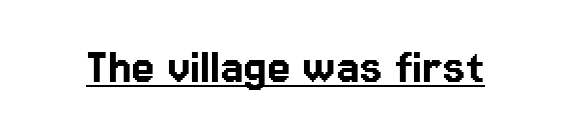
{"serif": "no", "italic": "no", "width": "normal", "stroke_contrast": "low", "x_height": "medium", "monospaced": "no", "underline": "yes", "letter_spacing": "normal", "letter_spacing_em": 0.0, "glyph_px": 53}
